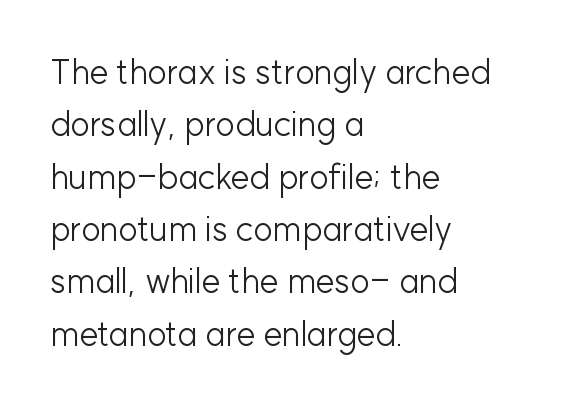
Think of a printed novel: that variable character pitch is what you see here. Compared with typical paragraphs, the rows here are spaced about the same. This is the regular roman posture of the typeface. Default kerning and tracking; the words read as compact shapes. The letters carry no serifs — their stems end cleanly without finishing strokes.
